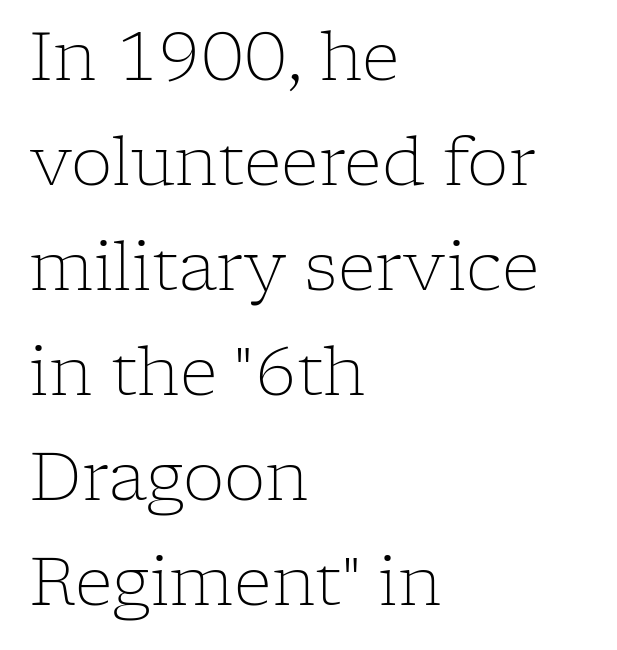
Q: Is the text bold? A: No.
Q: Is the text italic (slanted)? A: No, it is upright.
Q: Is the typeface a serif or a sans-serif typeface? A: Serif.
Q: Is the text underlined? A: No.
Q: How is the paragraph aligned? A: Left-aligned.
Q: Is the spacing between letters normal or unusually wide? A: Normal.
Q: Is the spacing between lines tight, normal or loose? A: Normal.
Q: Width (condensed, normal, or wide)? A: Normal.
Q: Stroke contrast? A: Low.
Q: x-height? A: Medium.
Q: Monospaced? A: No.
